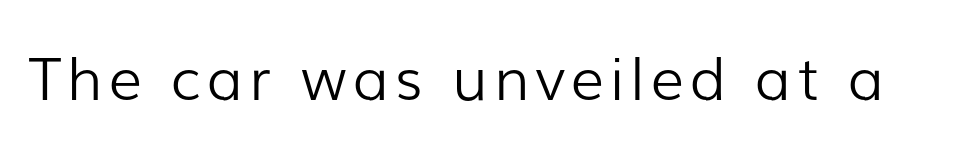
Q: Is the text bold? A: No.
Q: Is the text italic (slanted)? A: No, it is upright.
Q: Is the typeface a serif or a sans-serif typeface? A: Sans-serif.
Q: Is the text underlined? A: No.
Q: Width (condensed, normal, or wide)? A: Normal.
Q: Stroke contrast? A: Low.
Q: x-height? A: Medium.
Q: Monospaced? A: No.
